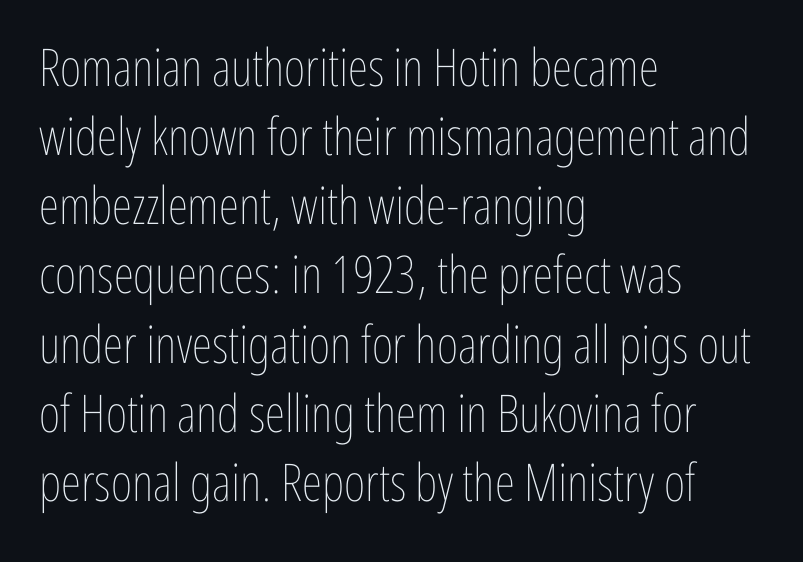
{"italic": "no", "bold": "no", "weight": "thin", "width": "condensed", "stroke_contrast": "low", "x_height": "medium", "monospaced": "no", "underline": "no", "align": "left", "line_spacing": "normal", "line_spacing_ratio": 1.33, "letter_spacing": "normal", "letter_spacing_em": 0.0, "glyph_px": 52}
